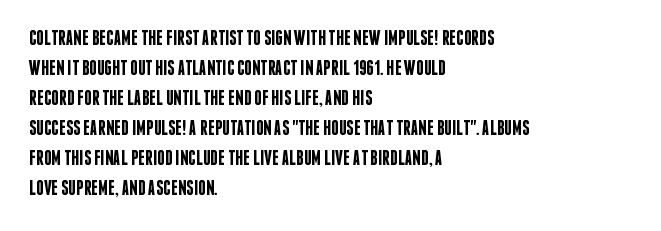
Q: Is the text bold? A: Semi-bold.
Q: Is the text italic (slanted)? A: No, it is upright.
Q: Is the text underlined? A: No.
Q: How is the paragraph aligned? A: Left-aligned.
Q: Is the spacing between letters normal or unusually wide? A: Normal.
Q: Is the spacing between lines tight, normal or loose? A: Normal.
